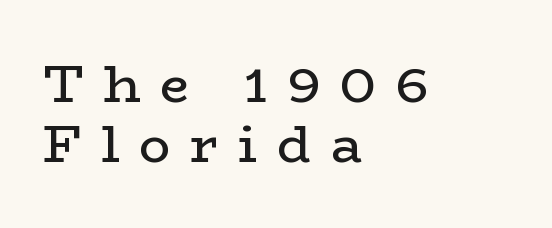
Q: Is the text bold? A: No.
Q: Is the text italic (slanted)? A: No, it is upright.
Q: Is the typeface a serif or a sans-serif typeface? A: Serif.
Q: Is the text underlined? A: No.
Q: How is the paragraph aligned? A: Left-aligned.
Q: Is the spacing between letters normal or unusually wide? A: Unusually wide.
Q: Width (condensed, normal, or wide)? A: Wide.
Q: Stroke contrast? A: Low.
Q: x-height? A: Medium.
Q: Monospaced? A: No.
